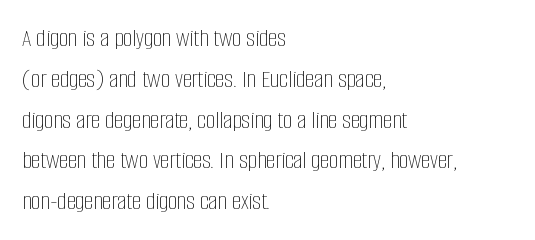
{"italic": "no", "bold": "no", "underline": "no", "align": "left", "line_spacing": "normal", "line_spacing_ratio": 1.57, "letter_spacing": "normal", "letter_spacing_em": 0.0, "glyph_px": 26}
